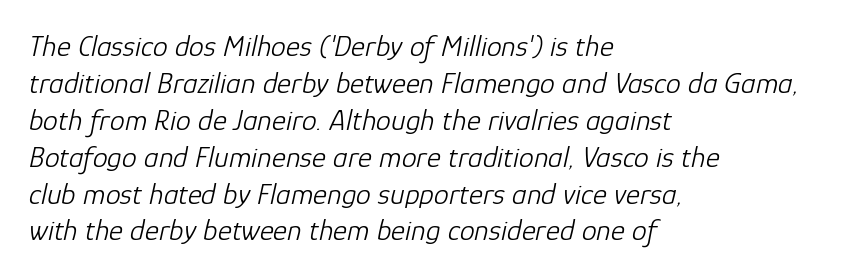
{"italic": "yes", "lean": "right", "slant_degrees": 12, "bold": "no", "weight": "light", "width": "normal", "stroke_contrast": "low", "x_height": "medium", "monospaced": "no", "underline": "no", "align": "left", "line_spacing_ratio": 1.23, "letter_spacing": "normal", "letter_spacing_em": 0.0, "glyph_px": 30}
